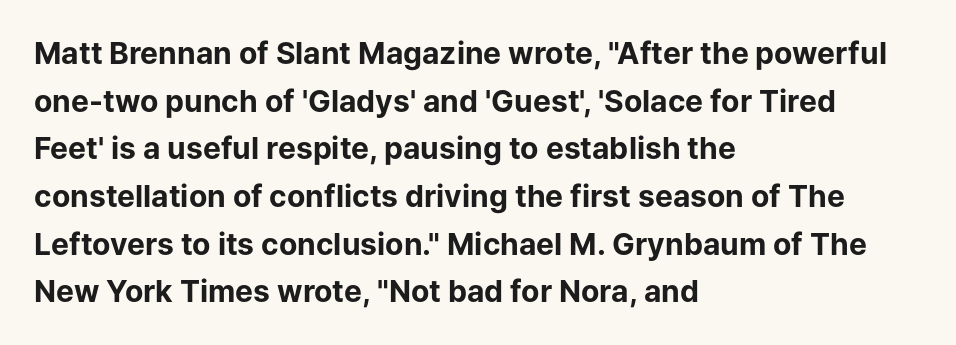
Q: Is the text bold? A: Yes.
Q: Is the text italic (slanted)? A: No, it is upright.
Q: Is the typeface a serif or a sans-serif typeface? A: Sans-serif.
Q: Is the text underlined? A: No.
Q: How is the paragraph aligned? A: Left-aligned.
Q: Is the spacing between letters normal or unusually wide? A: Normal.
Q: Is the spacing between lines tight, normal or loose? A: Normal.
Q: Width (condensed, normal, or wide)? A: Normal.
Q: Stroke contrast? A: Low.
Q: x-height? A: Medium.
Q: Monospaced? A: No.
